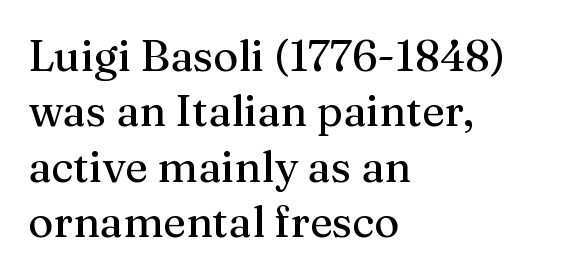
Q: Is the text italic (slanted)? A: No, it is upright.
Q: Is the typeface a serif or a sans-serif typeface? A: Serif.
Q: Is the text underlined? A: No.
Q: How is the paragraph aligned? A: Left-aligned.
Q: Is the spacing between letters normal or unusually wide? A: Normal.
Q: Is the spacing between lines tight, normal or loose? A: Normal.
Q: Width (condensed, normal, or wide)? A: Normal.
Q: Stroke contrast? A: Medium.
Q: x-height? A: Medium.
Q: Monospaced? A: No.
